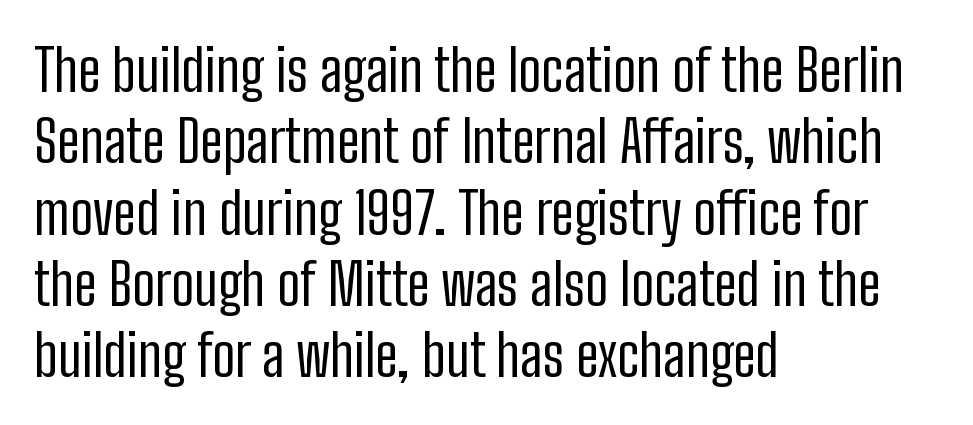
Q: Is the text bold? A: No.
Q: Is the text italic (slanted)? A: No, it is upright.
Q: Is the typeface a serif or a sans-serif typeface? A: Sans-serif.
Q: Is the text underlined? A: No.
Q: How is the paragraph aligned? A: Left-aligned.
Q: Is the spacing between letters normal or unusually wide? A: Normal.
Q: Width (condensed, normal, or wide)? A: Condensed.
Q: Stroke contrast? A: Low.
Q: x-height? A: Medium.
Q: Monospaced? A: No.
